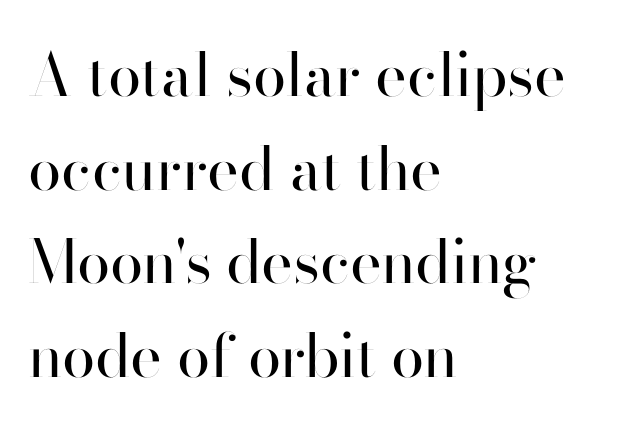
Does extra space separate the letters? No, they use regular spacing. Stroke terminals: plain, sans-serif. Heft: none added — not bold. The letters stand upright; this is a roman face.
